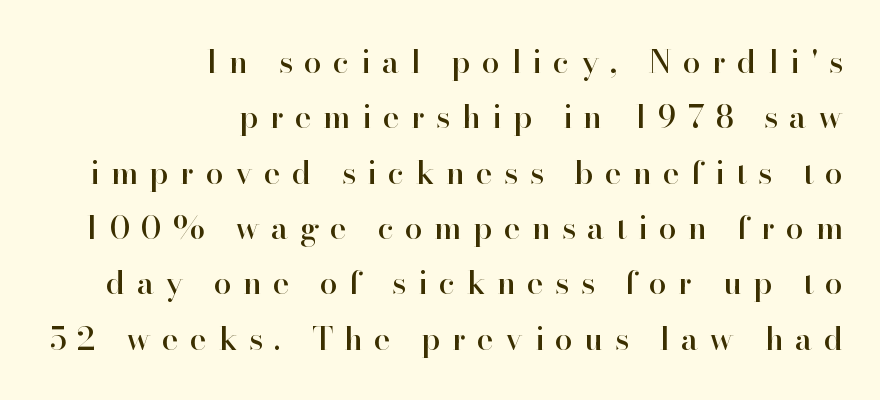
Q: Is the text italic (slanted)? A: No, it is upright.
Q: Is the typeface a serif or a sans-serif typeface? A: Serif.
Q: Is the text underlined? A: No.
Q: How is the paragraph aligned? A: Right-aligned.
Q: Is the spacing between letters normal or unusually wide? A: Unusually wide.
Q: Width (condensed, normal, or wide)? A: Normal.
Q: Stroke contrast? A: High.
Q: x-height? A: Small.
Q: Monospaced? A: No.
